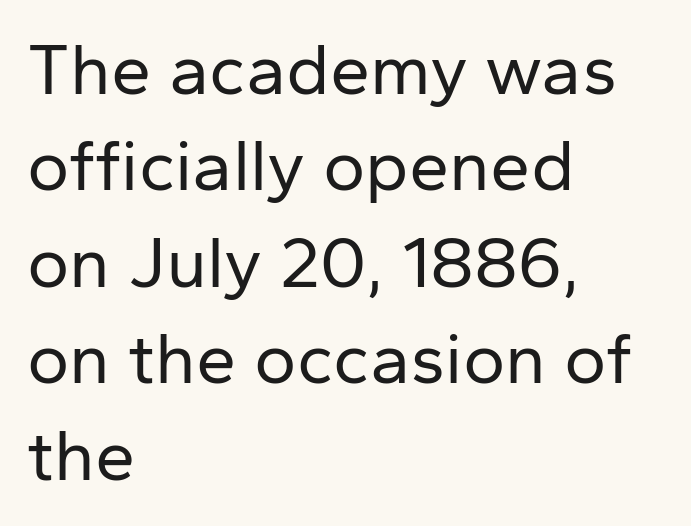
{"serif": "no", "italic": "no", "bold": "no", "weight": "regular", "width": "normal", "stroke_contrast": "low", "x_height": "medium", "monospaced": "no", "underline": "no", "align": "left", "line_spacing": "normal", "line_spacing_ratio": 1.34, "letter_spacing": "normal", "letter_spacing_em": 0.0, "glyph_px": 72}
